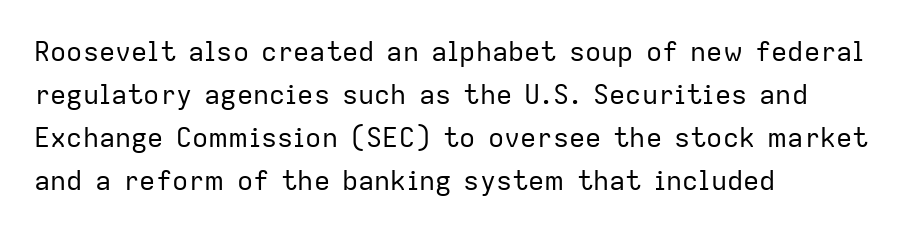
The image shows 27 px text type, upright; set left-aligned, normal line spacing (1.59x), normal letter spacing, not underlined.
